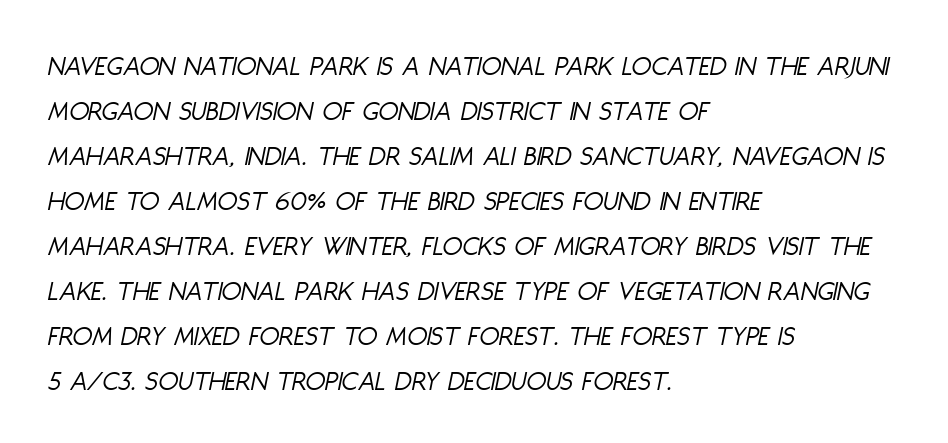
The image shows 29 px light, condensed type, italic (leaning right); set left-aligned, normal line spacing (1.55x), normal letter spacing, not underlined; low stroke contrast and a large x-height.
